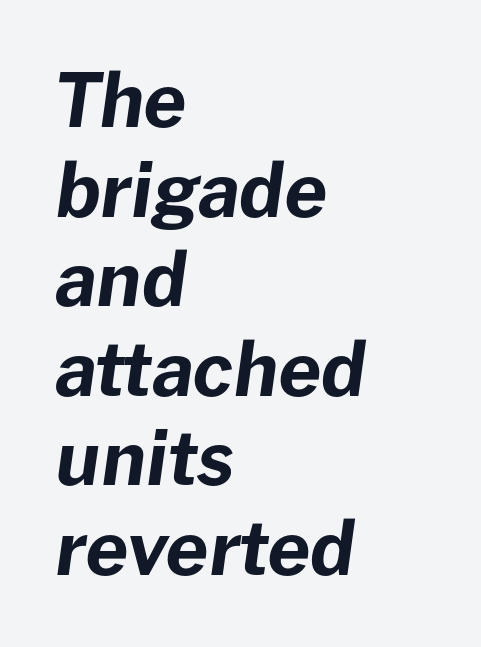
Q: Is the text bold? A: Yes.
Q: Is the text italic (slanted)? A: Yes, it leans right by about 8 degrees.
Q: Is the text underlined? A: No.
Q: How is the paragraph aligned? A: Left-aligned.
Q: Is the spacing between letters normal or unusually wide? A: Normal.
Q: Width (condensed, normal, or wide)? A: Normal.
Q: Stroke contrast? A: Low.
Q: x-height? A: Medium.
Q: Monospaced? A: No.
